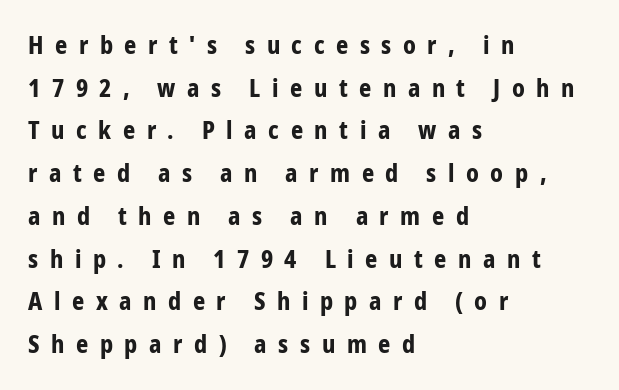
The image shows 24 px bold type, upright; set left-aligned, line spacing 1.78x, unusually wide letter spacing (+0.48 em), not underlined.
